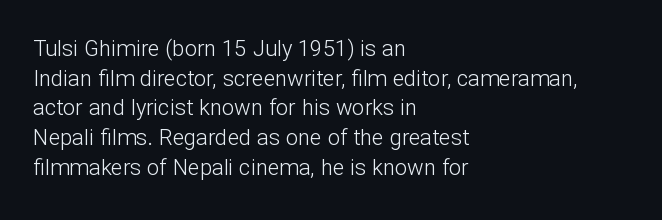
Q: Is the text bold? A: No.
Q: Is the text italic (slanted)? A: No, it is upright.
Q: Is the text underlined? A: No.
Q: How is the paragraph aligned? A: Left-aligned.
Q: Is the spacing between letters normal or unusually wide? A: Normal.
Q: Is the spacing between lines tight, normal or loose? A: Normal.
